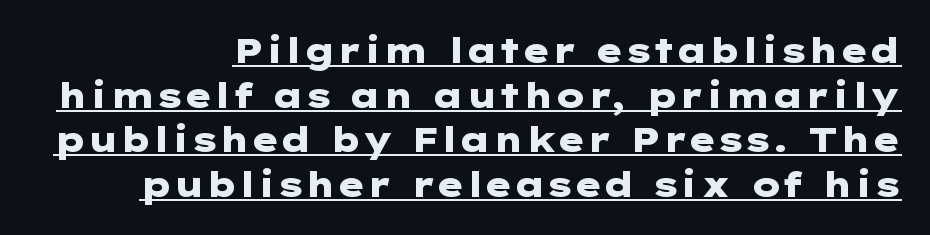
The image shows 34 px heavy, wide sans-serif type, upright; set right-aligned, normal line spacing (1.31x), normal letter spacing, underlined; low stroke contrast and a medium x-height.
